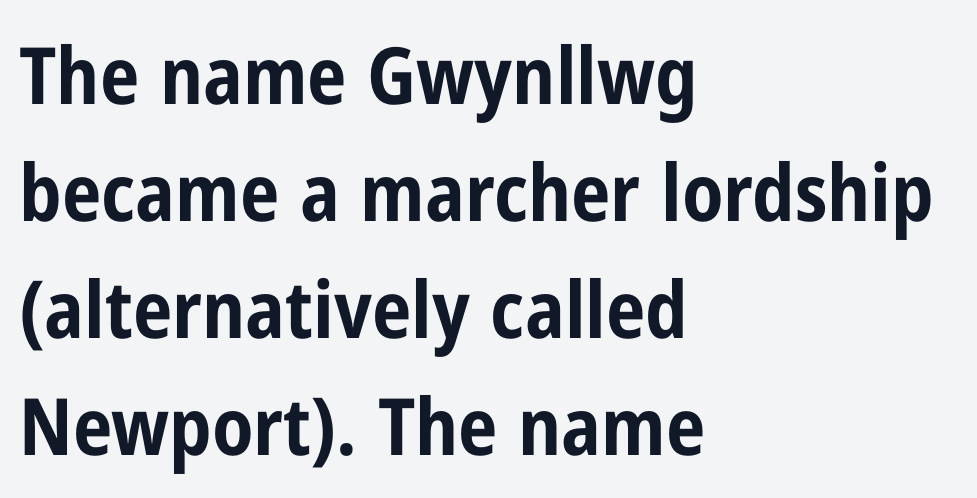
If you drew a line through each stem, it would be perfectly vertical. A typesetter would call this proportional, since set widths differ per character. Leading matches the norm, producing a regular column. Classification — sans serif. The type is set solid horizontally, with unmodified tracking. Notice how thick the strokes are: this is what a full bold looks like.
